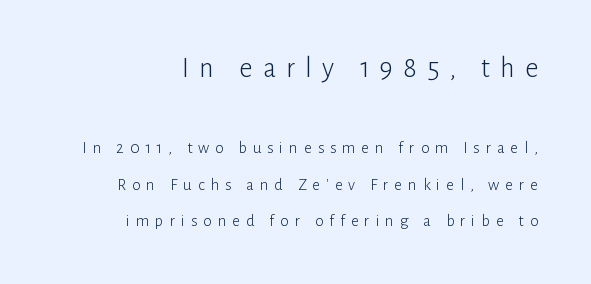
Q: Is the text bold? A: No.
Q: Is the text italic (slanted)? A: No, it is upright.
Q: Is the typeface a serif or a sans-serif typeface? A: Sans-serif.
Q: Is the text underlined? A: No.
Q: How is the paragraph aligned? A: Right-aligned.
Q: Is the spacing between letters normal or unusually wide? A: Unusually wide.
Q: Is the spacing between lines tight, normal or loose? A: Loose.
Q: Which block of text is set in a larger size, the first (top) or the second (bottom)? A: The first (top) one.
Q: Width (condensed, normal, or wide)? A: Normal.
Q: Stroke contrast? A: Low.
Q: x-height? A: Medium.
Q: Monospaced? A: No.
